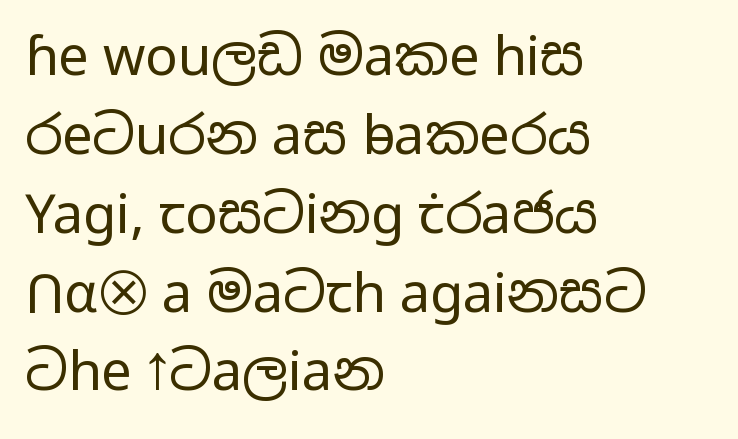
The image shows 54 px regular-weight, wide sans-serif type, upright; set left-aligned, normal line spacing (1.46x), normal letter spacing, not underlined; low stroke contrast and a medium x-height.
